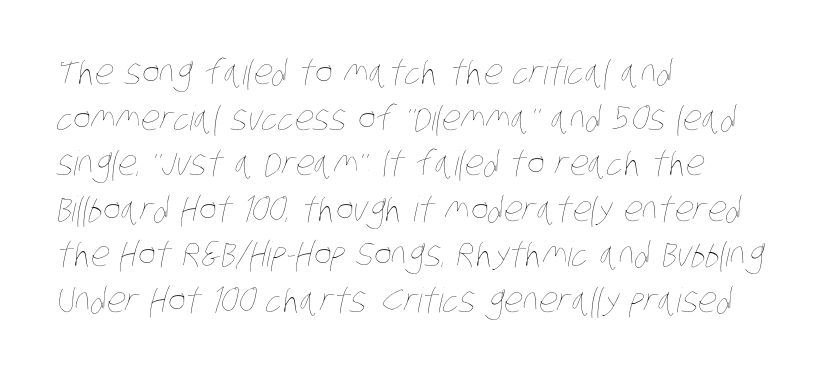
The gaps between neighbouring characters are ordinary and unremarkable. Just letters on the line, the space beneath them empty. Layout note: lines flush left. Is this a fixed-width face? No — the glyphs have proportional, varying widths. Leading: standard. The letters look calm and open, with moderate or lighter stems.
